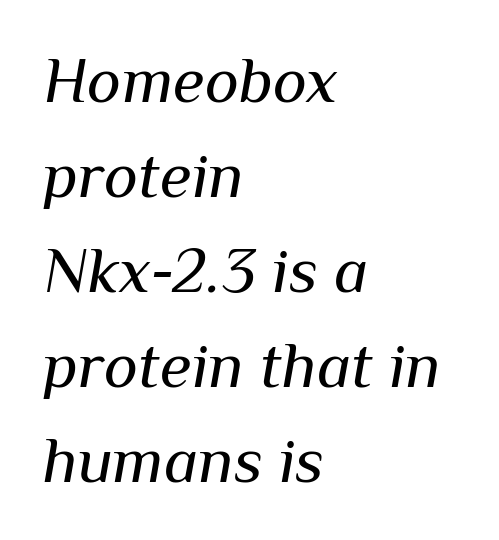
{"italic": "yes", "lean": "right", "slant_degrees": 10, "bold": "no", "weight": "regular", "width": "normal", "stroke_contrast": "medium", "x_height": "medium", "monospaced": "no", "underline": "no", "align": "left", "line_spacing": "normal", "line_spacing_ratio": 1.46, "letter_spacing": "normal", "letter_spacing_em": 0.0, "glyph_px": 65}
